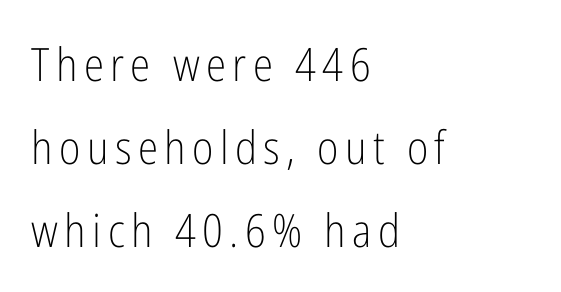
Grotesque or geometric, the face here clearly has no serifs. This sample has the flowing, uneven cadence of proportional lettering. Horizontally, the lines are justified to the leading edge only. Quick note: underline off. The specimen reads as upright at a glance. The letterforms sit at book weight or below.
